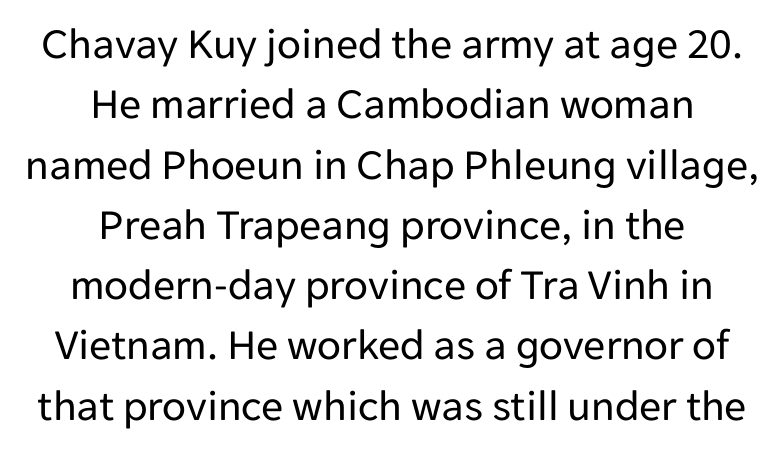
{"serif": "no", "italic": "no", "bold": "no", "weight": "regular", "width": "normal", "stroke_contrast": "low", "x_height": "medium", "monospaced": "no", "underline": "no", "align": "center", "line_spacing": "normal", "line_spacing_ratio": 1.37, "letter_spacing": "normal", "letter_spacing_em": 0.0, "glyph_px": 44}
